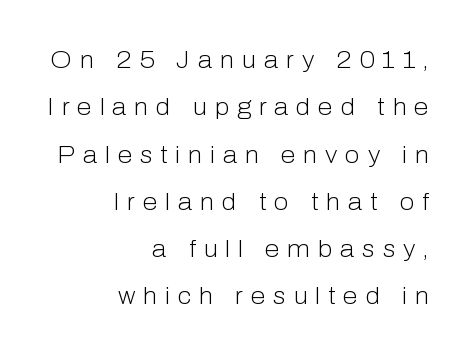
This block would shrink considerably if given ordinary leading; it's expanded now. The zone under the glyphs is completely vacant. You could only call the tracking loose — the letters float apart. Horizontal alignment here is rightward, an uncommon choice for prose. Stems and bowls with no extra thickness — not bold. Italic? Not at all — the glyphs are vertical.
